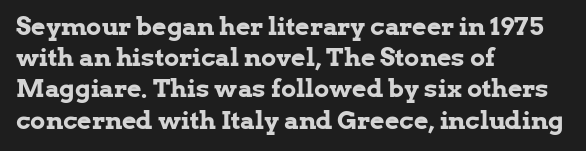
Caption: standard tracking, unaltered. Weight: bold. Line beginnings align vertically; line endings do not. The type sits square on the baseline with zero lean.
